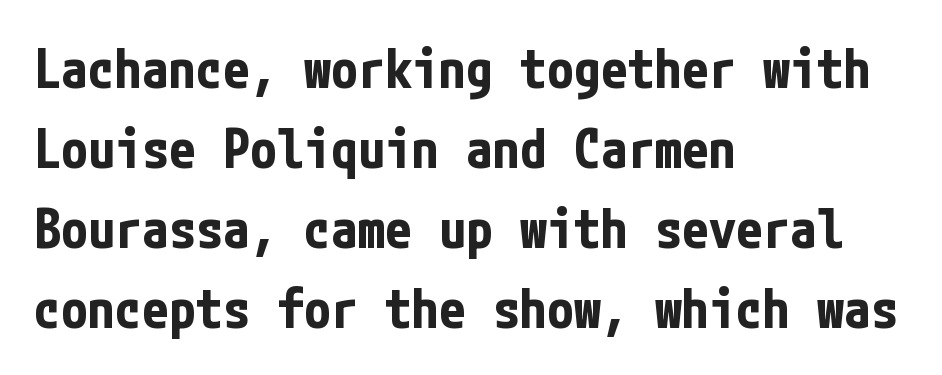
The image shows 54 px bold, condensed sans-serif type, upright; set left-aligned, normal line spacing (1.48x), normal letter spacing, not underlined; low stroke contrast and a medium x-height.
